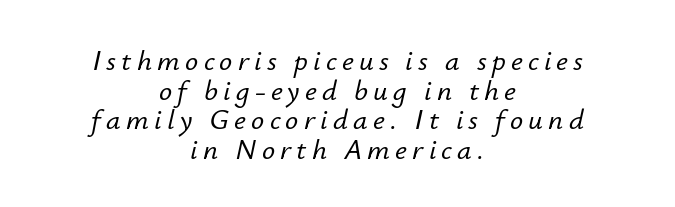
Q: Is the text italic (slanted)? A: Yes, it leans right by about 12 degrees.
Q: Is the text underlined? A: No.
Q: How is the paragraph aligned? A: Centered.
Q: Is the spacing between lines tight, normal or loose? A: Tight.
Q: Width (condensed, normal, or wide)? A: Normal.
Q: Stroke contrast? A: Low.
Q: x-height? A: Small.
Q: Monospaced? A: No.
